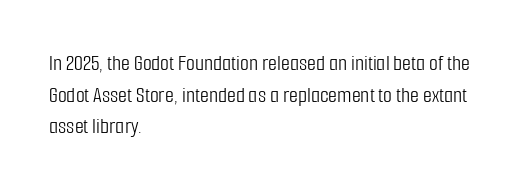
{"italic": "no", "bold": "no", "underline": "no", "align": "left", "line_spacing": "normal", "line_spacing_ratio": 1.38, "letter_spacing": "normal", "letter_spacing_em": 0.0, "glyph_px": 23}
